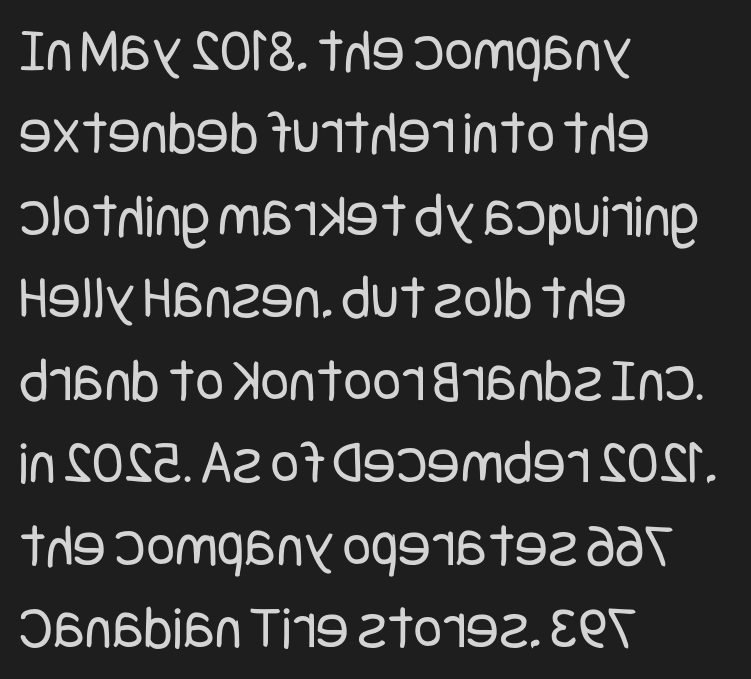
{"serif": "no", "italic": "no", "bold": "no", "weight": "regular", "width": "condensed", "stroke_contrast": "low", "x_height": "large", "underline": "no", "align": "left", "line_spacing": "normal", "line_spacing_ratio": 1.33, "letter_spacing": "normal", "letter_spacing_em": 0.0, "glyph_px": 62}
